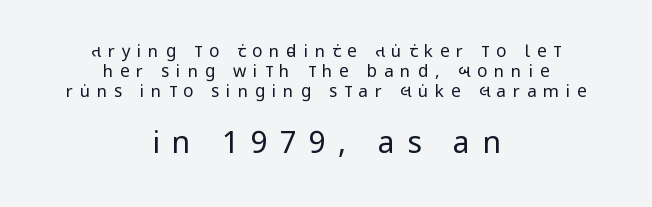
The image shows 30 px regular-weight, condensed sans-serif type, upright; set centered, line spacing 1.19x, unusually wide letter spacing (+0.4 em), not underlined; the second (bottom) block is 1.76x larger; low stroke contrast and a large x-height.
